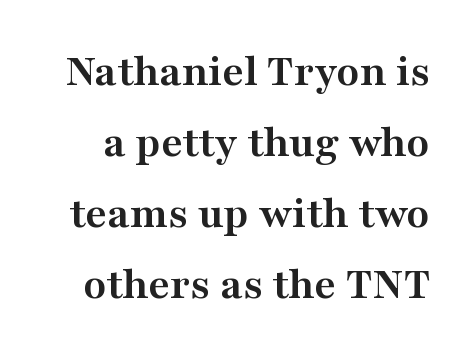
The image shows 47 px semibold, wide serif type, upright; set normal line spacing (1.51x), normal letter spacing, not underlined; medium stroke contrast and a medium x-height.
